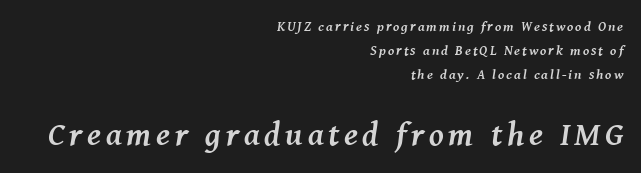
Q: Is the text bold? A: Yes.
Q: Is the text italic (slanted)? A: Yes, it leans right by about 8 degrees.
Q: Is the typeface a serif or a sans-serif typeface? A: Serif.
Q: Is the text underlined? A: No.
Q: How is the paragraph aligned? A: Right-aligned.
Q: Is the spacing between lines tight, normal or loose? A: Normal.
Q: Which block of text is set in a larger size, the first (top) or the second (bottom)? A: The second (bottom) one.
Q: Width (condensed, normal, or wide)? A: Normal.
Q: Stroke contrast? A: Medium.
Q: x-height? A: Medium.
Q: Monospaced? A: No.
